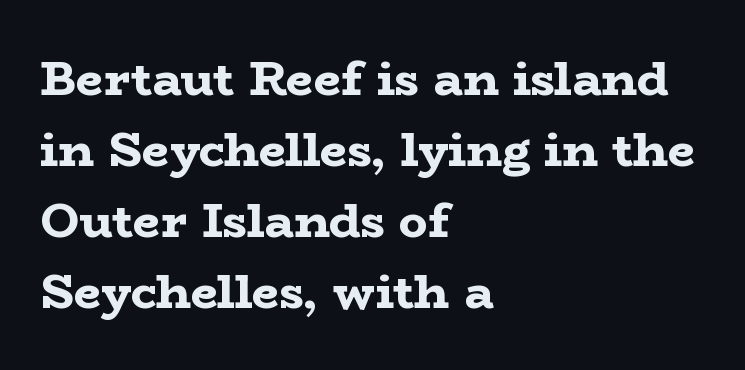
Posture: straight, roman, zero tilt. Each letter's strokes conclude with small projecting serifs. Standard letterfit; no display-style spreading of the glyphs. As a designer I'd log this as weight 700, bold. Quick note: interline space is typical. Notice how the passage keeps a crisp vertical edge on the left only.
